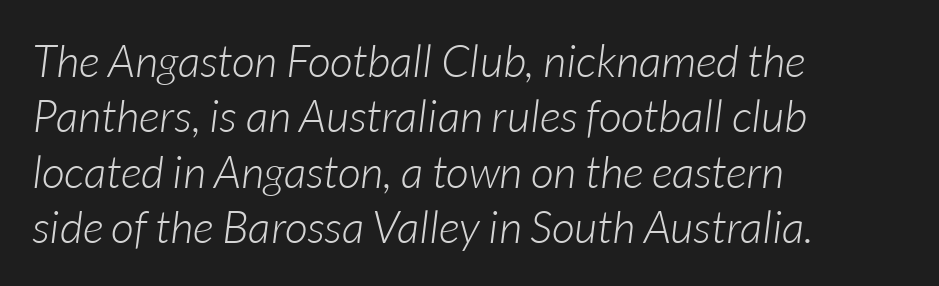
Q: Is the text bold? A: No.
Q: Is the text italic (slanted)? A: Yes, it leans right by about 7 degrees.
Q: Is the text underlined? A: No.
Q: How is the paragraph aligned? A: Left-aligned.
Q: Is the spacing between letters normal or unusually wide? A: Normal.
Q: Width (condensed, normal, or wide)? A: Normal.
Q: Stroke contrast? A: Low.
Q: x-height? A: Medium.
Q: Monospaced? A: No.
